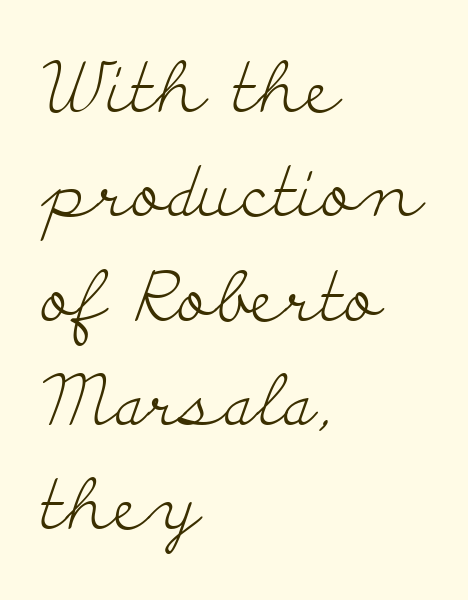
No extra tracking has been applied to these lines. Each letter keeps its own natural width here, so spacing adapts to shape. On a weight scale, this lands at 450 or below. Horizontally, the lines are justified to the leading edge only. You can tell from the footed stems that serif type was used.
